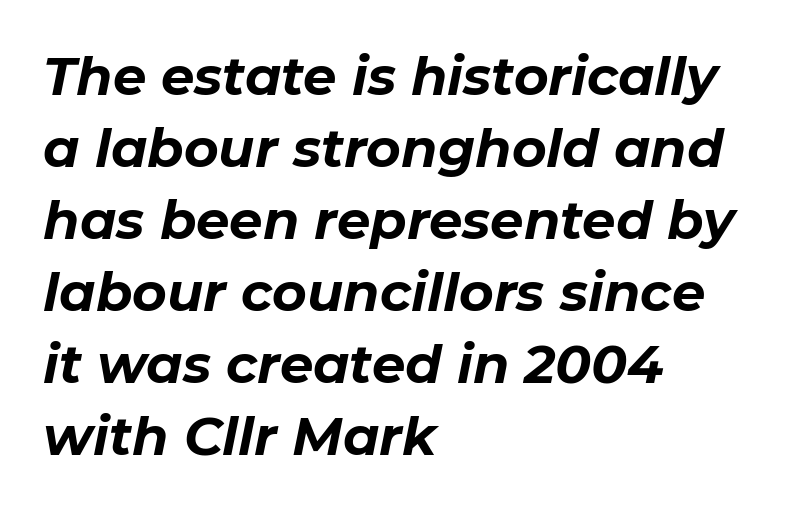
This rendering features lettering with no underline. An italicized treatment has been applied to the whole sample. Each glyph is drawn with heavy, bold strokes. Compared with a centered layout, this one pins lines to the left instead. Looks like regular typesetting: each glyph gets only the width it needs. Leading: standard.
